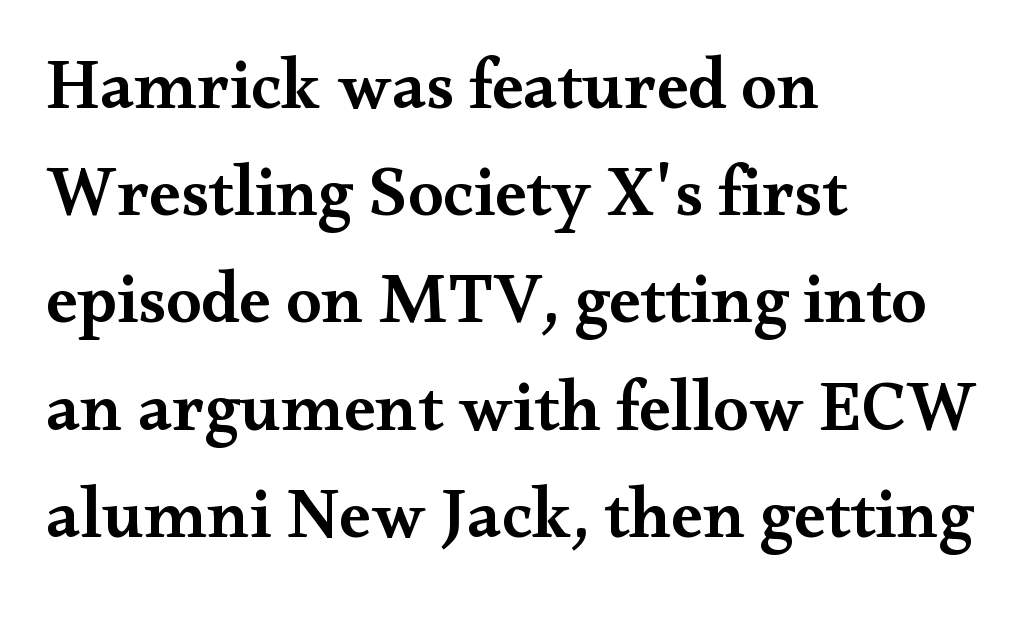
Teacher's note: observe the even left margin — that is flush-left alignment. Posture: vertical. You could call the tracking neutral — neither tight nor loose. Compared with an ordinary text face, these strokes are moderately heavier — a semibold. Think of a printed novel: that variable character pitch is what you see here.
